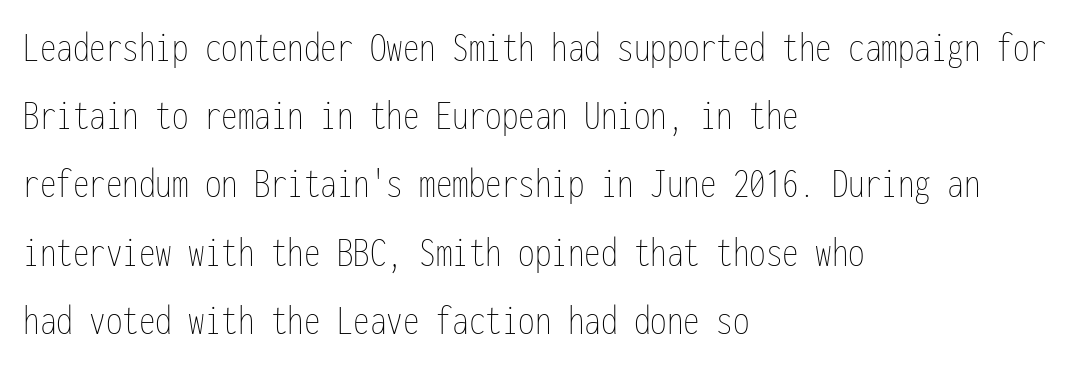
Q: Is the text bold? A: No.
Q: Is the text italic (slanted)? A: No, it is upright.
Q: Is the text underlined? A: No.
Q: How is the paragraph aligned? A: Left-aligned.
Q: Is the spacing between letters normal or unusually wide? A: Normal.
Q: Is the spacing between lines tight, normal or loose? A: Normal.
Q: Width (condensed, normal, or wide)? A: Condensed.
Q: Stroke contrast? A: Low.
Q: x-height? A: Medium.
Q: Monospaced? A: Yes.
